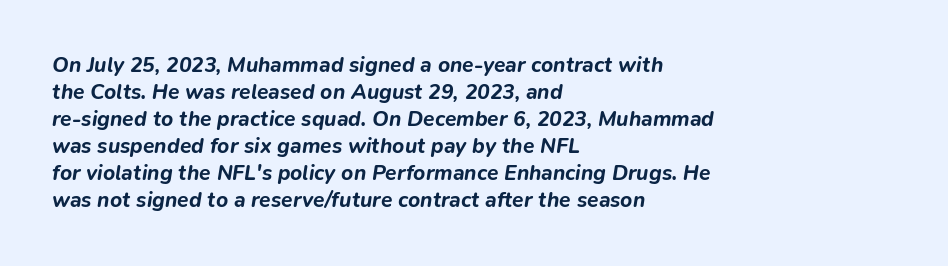
Q: Is the text bold? A: Yes.
Q: Is the text italic (slanted)? A: Yes, it leans right by about 9 degrees.
Q: Is the text underlined? A: No.
Q: How is the paragraph aligned? A: Left-aligned.
Q: Is the spacing between letters normal or unusually wide? A: Normal.
Q: Is the spacing between lines tight, normal or loose? A: Normal.
